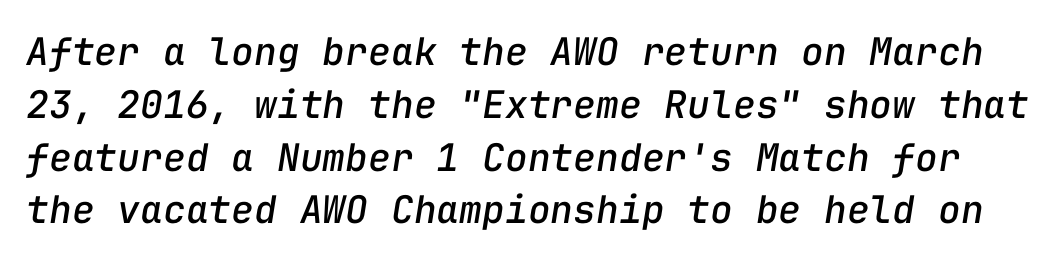
Characters follow at the spacing the type designer built in. Notice how the stems are inclined rather than vertical — that's the hallmark of italics. Lines of text with bare space underneath. The passage shown is typed in a monospace face where columns stay perfectly aligned. Horizontal bands of white between lines are of average thickness.
